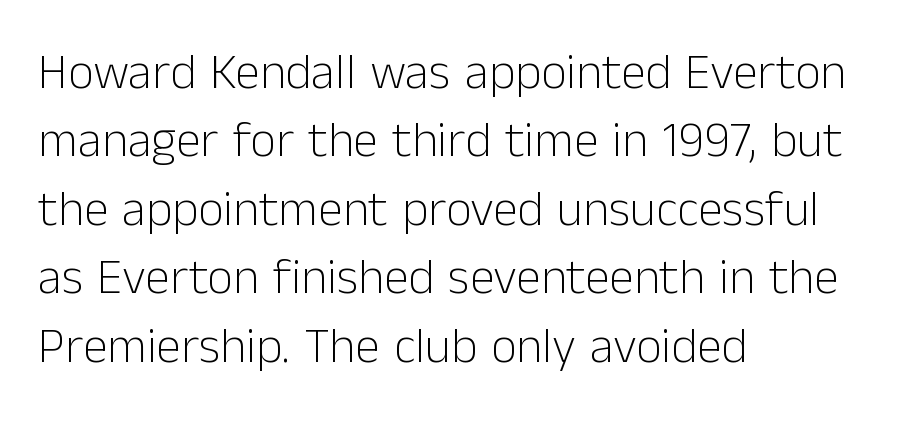
Q: Is the text bold? A: No.
Q: Is the text italic (slanted)? A: No, it is upright.
Q: Is the typeface a serif or a sans-serif typeface? A: Sans-serif.
Q: Is the text underlined? A: No.
Q: How is the paragraph aligned? A: Left-aligned.
Q: Is the spacing between letters normal or unusually wide? A: Normal.
Q: Is the spacing between lines tight, normal or loose? A: Normal.
Q: Width (condensed, normal, or wide)? A: Normal.
Q: Stroke contrast? A: Low.
Q: x-height? A: Medium.
Q: Monospaced? A: No.
